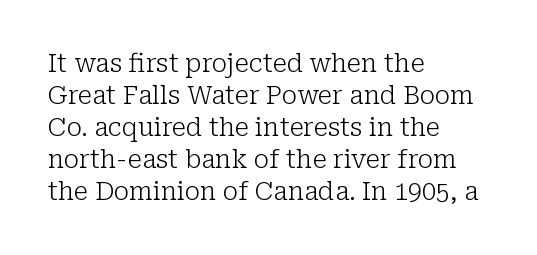
Q: Is the text bold? A: No.
Q: Is the text italic (slanted)? A: No, it is upright.
Q: Is the text underlined? A: No.
Q: How is the paragraph aligned? A: Left-aligned.
Q: Is the spacing between letters normal or unusually wide? A: Normal.
Q: Is the spacing between lines tight, normal or loose? A: Normal.
